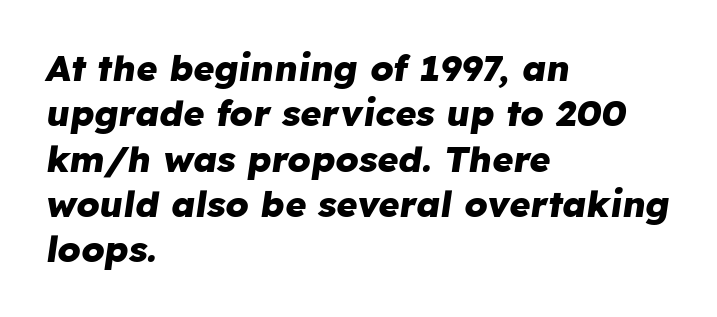
Q: Is the text bold? A: Yes.
Q: Is the text italic (slanted)? A: Yes, it leans right by about 8 degrees.
Q: Is the text underlined? A: No.
Q: How is the paragraph aligned? A: Left-aligned.
Q: Is the spacing between letters normal or unusually wide? A: Normal.
Q: Is the spacing between lines tight, normal or loose? A: Normal.
Q: Width (condensed, normal, or wide)? A: Normal.
Q: Stroke contrast? A: Low.
Q: x-height? A: Medium.
Q: Monospaced? A: No.
